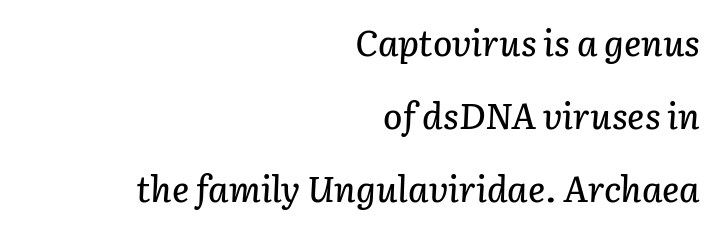
Q: Is the text italic (slanted)? A: Yes, it leans right by about 3 degrees.
Q: Is the text underlined? A: No.
Q: How is the paragraph aligned? A: Right-aligned.
Q: Is the spacing between letters normal or unusually wide? A: Normal.
Q: Is the spacing between lines tight, normal or loose? A: Loose.
Q: Width (condensed, normal, or wide)? A: Normal.
Q: Stroke contrast? A: Low.
Q: x-height? A: Medium.
Q: Monospaced? A: No.
